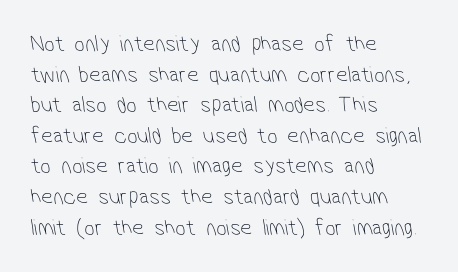
Q: Is the text bold? A: No.
Q: Is the text underlined? A: No.
Q: How is the paragraph aligned? A: Left-aligned.
Q: Is the spacing between letters normal or unusually wide? A: Normal.
Q: Is the spacing between lines tight, normal or loose? A: Normal.
